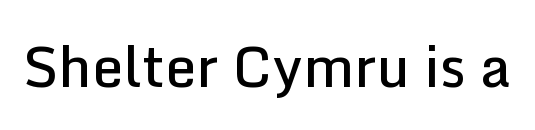
{"serif": "no", "italic": "no", "bold": "semi", "weight": "semibold", "width": "normal", "stroke_contrast": "low", "x_height": "medium", "monospaced": "no", "underline": "no", "letter_spacing": "normal", "letter_spacing_em": 0.0, "glyph_px": 56}
